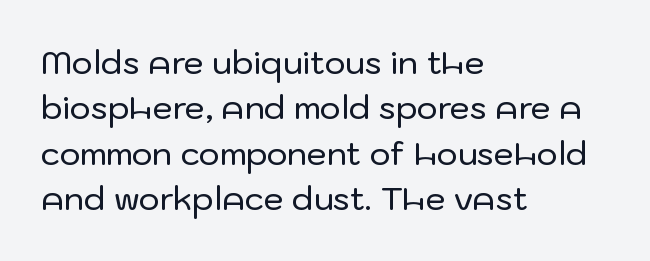
Q: Is the text italic (slanted)? A: No, it is upright.
Q: Is the typeface a serif or a sans-serif typeface? A: Sans-serif.
Q: Is the text underlined? A: No.
Q: How is the paragraph aligned? A: Left-aligned.
Q: Is the spacing between letters normal or unusually wide? A: Normal.
Q: Is the spacing between lines tight, normal or loose? A: Normal.
Q: Width (condensed, normal, or wide)? A: Normal.
Q: Stroke contrast? A: Low.
Q: x-height? A: Medium.
Q: Monospaced? A: No.
